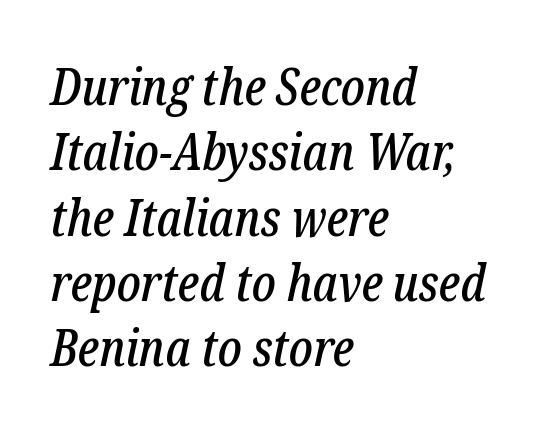
{"serif": "yes", "italic": "yes", "lean": "right", "slant_degrees": 12, "width": "condensed", "stroke_contrast": "low", "x_height": "medium", "monospaced": "no", "underline": "no", "align": "left", "line_spacing": "normal", "line_spacing_ratio": 1.28, "letter_spacing": "normal", "letter_spacing_em": 0.0, "glyph_px": 51}
